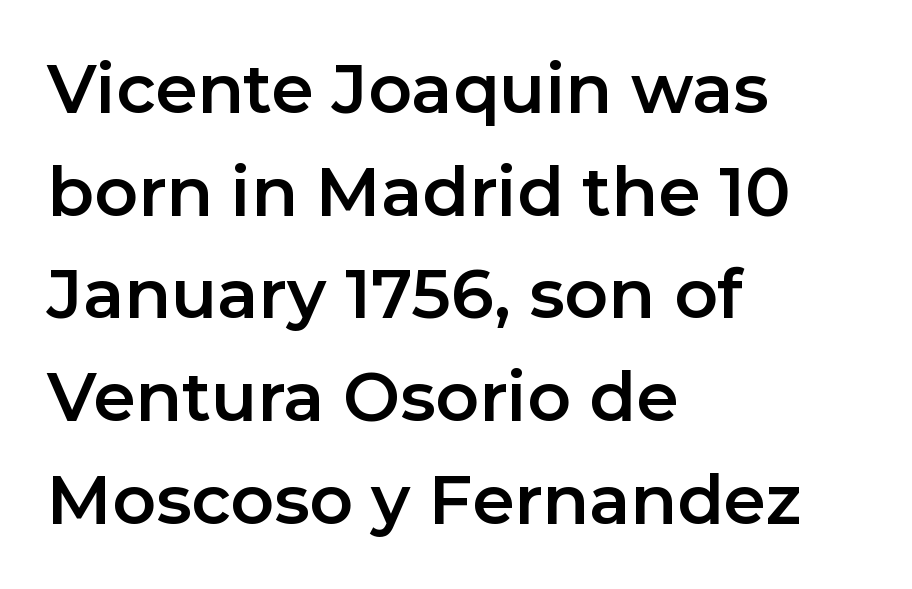
Q: Is the text italic (slanted)? A: No, it is upright.
Q: Is the typeface a serif or a sans-serif typeface? A: Sans-serif.
Q: Is the text underlined? A: No.
Q: How is the paragraph aligned? A: Left-aligned.
Q: Is the spacing between letters normal or unusually wide? A: Normal.
Q: Is the spacing between lines tight, normal or loose? A: Normal.
Q: Width (condensed, normal, or wide)? A: Normal.
Q: Stroke contrast? A: Low.
Q: x-height? A: Medium.
Q: Monospaced? A: No.
